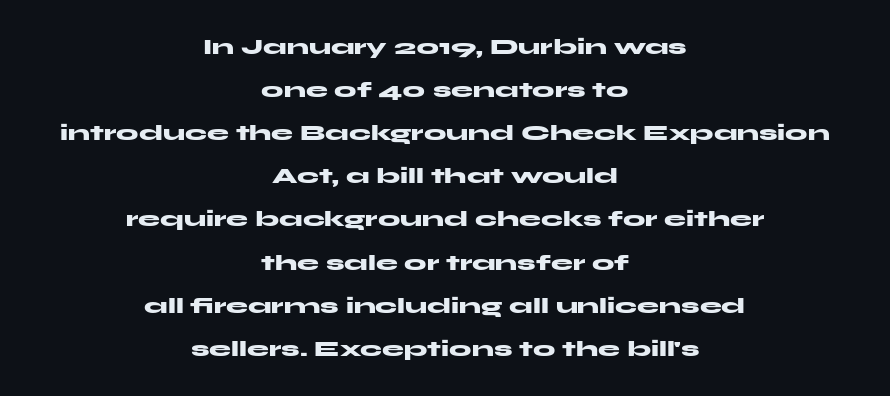
{"italic": "no", "bold": "yes", "underline": "no", "align": "center", "line_spacing": "loose", "line_spacing_ratio": 1.96, "letter_spacing": "normal", "letter_spacing_em": 0.0, "glyph_px": 22}
